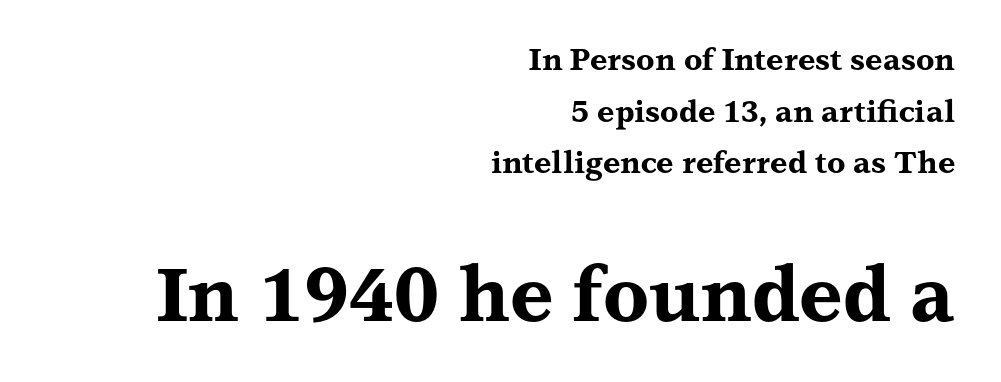
Observe the ordinary spacing: letters are neighbours, not strangers. Lines of text with bare space underneath. The passage shown is emphatically bold. Compared with a flush-left layout, this one pins lines to the opposite, right side.
